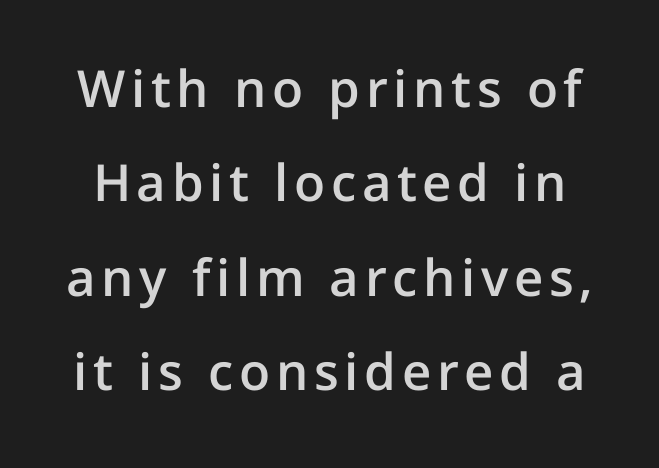
Q: Is the text bold? A: Semi-bold.
Q: Is the text italic (slanted)? A: No, it is upright.
Q: Is the typeface a serif or a sans-serif typeface? A: Sans-serif.
Q: Is the text underlined? A: No.
Q: Width (condensed, normal, or wide)? A: Normal.
Q: Stroke contrast? A: Low.
Q: x-height? A: Medium.
Q: Monospaced? A: No.
